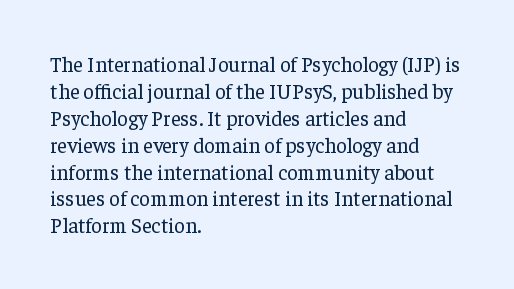
{"italic": "no", "bold": "no", "underline": "no", "align": "left", "line_spacing": "normal", "line_spacing_ratio": 1.28, "letter_spacing": "normal", "letter_spacing_em": 0.0, "glyph_px": 21}
